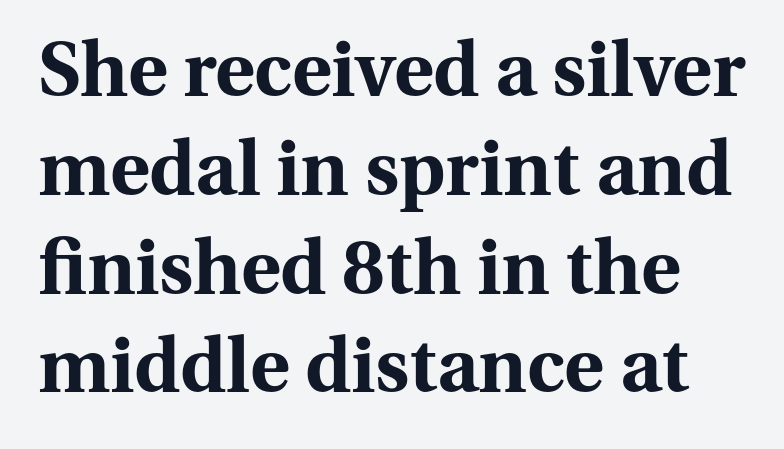
{"serif": "yes", "italic": "no", "bold": "yes", "weight": "bold", "width": "normal", "stroke_contrast": "medium", "x_height": "medium", "monospaced": "no", "underline": "no", "line_spacing": "normal", "line_spacing_ratio": 1.3, "letter_spacing": "normal", "letter_spacing_em": 0.0, "glyph_px": 76}
